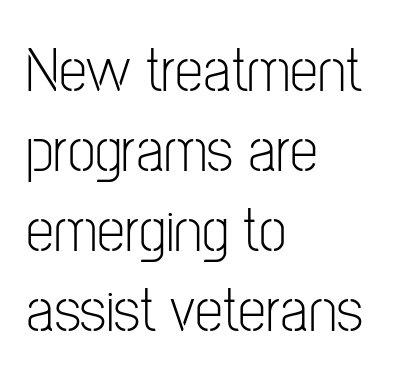
Each word holds together tightly as a unit, with standard inter-letter gaps. Unmarked baselines from the first word to the last. The face used here is proportionally spaced, like ordinary book or web type. Weight: regular or lighter.
